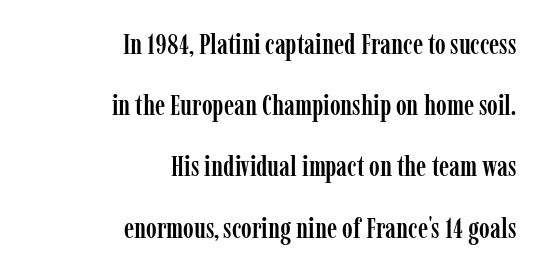
{"serif": "yes", "italic": "no", "width": "condensed", "stroke_contrast": "low", "x_height": "medium", "monospaced": "no", "underline": "no", "align": "right", "line_spacing": "loose", "line_spacing_ratio": 2.11, "letter_spacing": "normal", "letter_spacing_em": 0.0, "glyph_px": 29}
